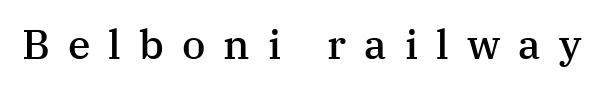
The image shows 41 px semibold serif type, upright; set unusually wide letter spacing (+0.44 em), not underlined; medium stroke contrast and a medium x-height.
